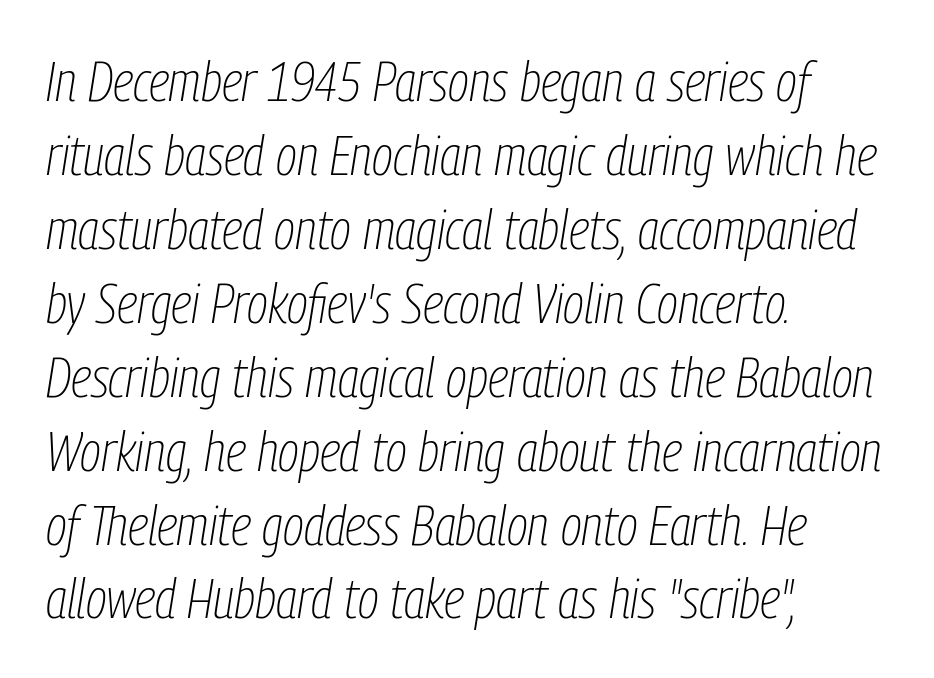
{"italic": "yes", "lean": "right", "slant_degrees": 9, "bold": "no", "weight": "thin", "width": "condensed", "stroke_contrast": "low", "x_height": "medium", "monospaced": "no", "underline": "no", "align": "left", "line_spacing": "normal", "line_spacing_ratio": 1.32, "letter_spacing": "normal", "letter_spacing_em": 0.0, "glyph_px": 56}
